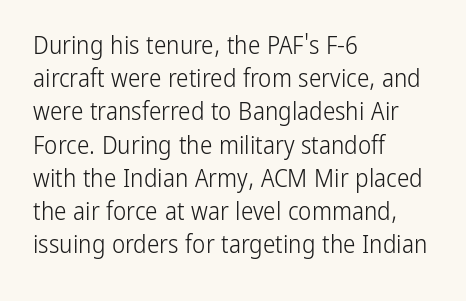
Q: Is the text bold? A: No.
Q: Is the text italic (slanted)? A: No, it is upright.
Q: Is the text underlined? A: No.
Q: How is the paragraph aligned? A: Left-aligned.
Q: Is the spacing between letters normal or unusually wide? A: Normal.
Q: Is the spacing between lines tight, normal or loose? A: Normal.
